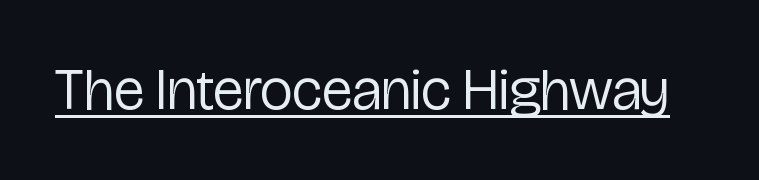
The image shows 58 px regular-weight, condensed sans-serif type, upright; set normal letter spacing, underlined; low stroke contrast and a medium x-height.
